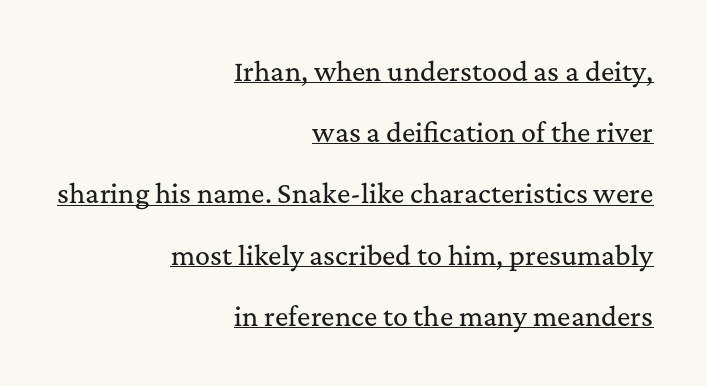
Q: Is the text italic (slanted)? A: No, it is upright.
Q: Is the text underlined? A: Yes.
Q: How is the paragraph aligned? A: Right-aligned.
Q: Is the spacing between letters normal or unusually wide? A: Normal.
Q: Is the spacing between lines tight, normal or loose? A: Loose.
